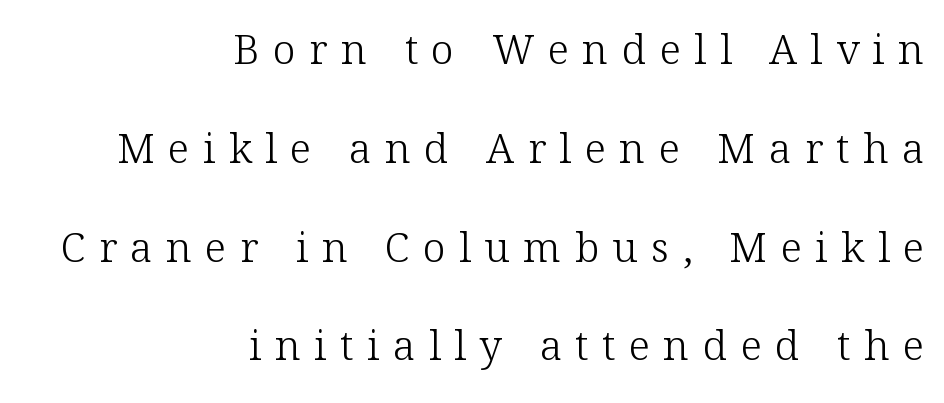
Q: Is the text bold? A: No.
Q: Is the text italic (slanted)? A: No, it is upright.
Q: Is the typeface a serif or a sans-serif typeface? A: Serif.
Q: Is the text underlined? A: No.
Q: How is the paragraph aligned? A: Right-aligned.
Q: Is the spacing between letters normal or unusually wide? A: Unusually wide.
Q: Is the spacing between lines tight, normal or loose? A: Loose.
Q: Width (condensed, normal, or wide)? A: Normal.
Q: Stroke contrast? A: Low.
Q: x-height? A: Medium.
Q: Monospaced? A: No.
